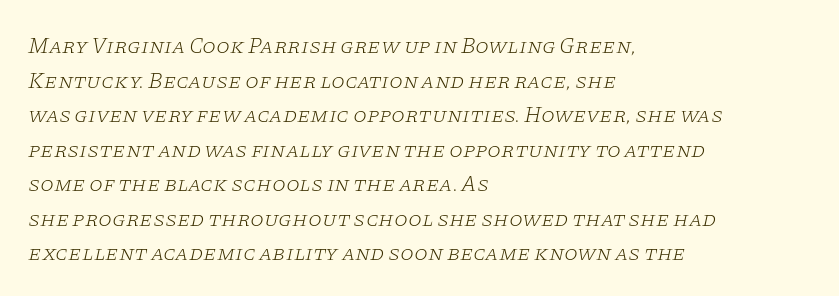
{"italic": "yes", "lean": "right", "slant_degrees": 11, "bold": "no", "underline": "no", "align": "left", "line_spacing": "normal", "line_spacing_ratio": 1.57, "letter_spacing": "normal", "letter_spacing_em": 0.0, "glyph_px": 22}
